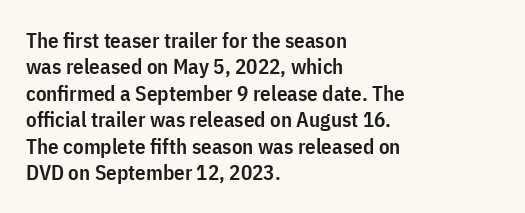
{"italic": "no", "bold": "semi", "underline": "no", "align": "left", "line_spacing": "normal", "line_spacing_ratio": 1.26, "letter_spacing": "normal", "letter_spacing_em": 0.0, "glyph_px": 21}
